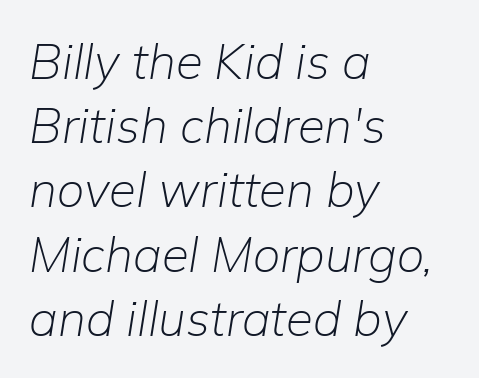
The image shows 49 px light type, italic (leaning right); set left-aligned, normal line spacing (1.31x), normal letter spacing, not underlined; low stroke contrast and a medium x-height.
